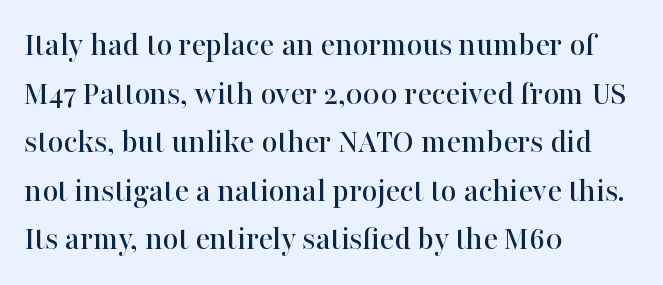
The image shows 34 px serif type, upright; set left-aligned, normal line spacing (1.43x), normal letter spacing, not underlined; high stroke contrast and a medium x-height.
